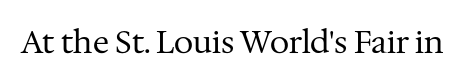
The image shows 31 px regular-weight serif type, upright; set normal letter spacing, not underlined; medium stroke contrast and a medium x-height.
